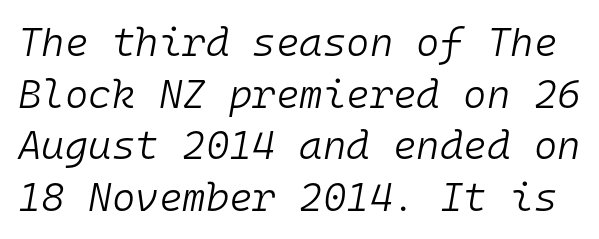
The letters sit at their default tracking, neither squeezed nor spread. You could count columns in this text — the font is strictly monospaced. Unmarked baselines from the first word to the last. The font sits on the lighter half of the weight spectrum, regular included.
